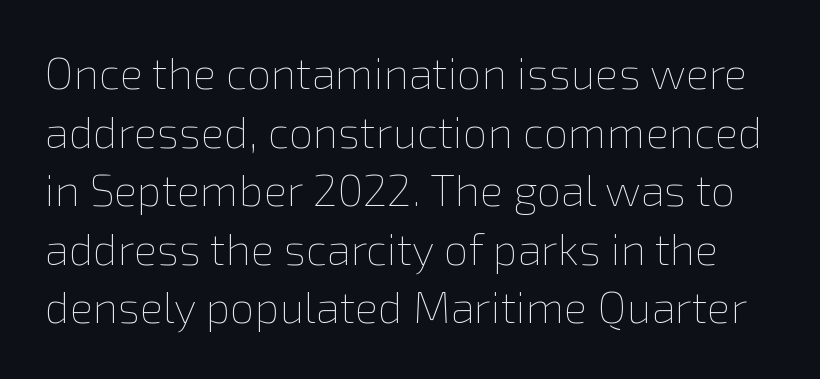
{"italic": "no", "bold": "no", "weight": "thin", "width": "normal", "x_height": "medium", "monospaced": "no", "underline": "no", "line_spacing": "normal", "line_spacing_ratio": 1.33, "letter_spacing": "normal", "letter_spacing_em": 0.0, "glyph_px": 44}
